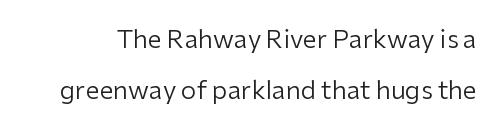
Honestly, there is no underline to notice here at all. If you measured baseline to baseline, you'd find a long distance. Nothing heavy about these letters — not bold at all. A typesetter would mark this as roman, not italic.
